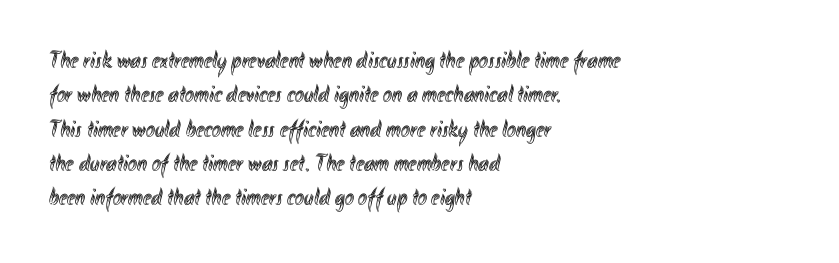
Q: Is the text italic (slanted)? A: Yes.
Q: Is the text underlined? A: No.
Q: How is the paragraph aligned? A: Left-aligned.
Q: Is the spacing between letters normal or unusually wide? A: Normal.
Q: Is the spacing between lines tight, normal or loose? A: Normal.
